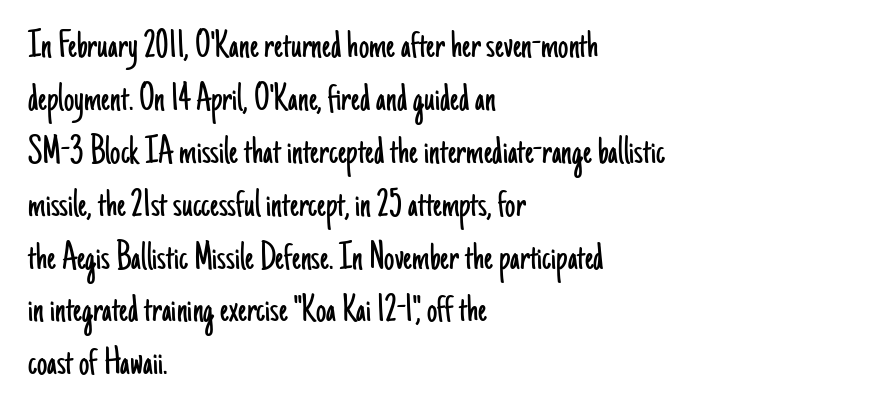
Q: Is the text bold? A: No.
Q: Is the text italic (slanted)? A: No, it is upright.
Q: Is the typeface a serif or a sans-serif typeface? A: Sans-serif.
Q: Is the text underlined? A: No.
Q: How is the paragraph aligned? A: Left-aligned.
Q: Is the spacing between letters normal or unusually wide? A: Normal.
Q: Is the spacing between lines tight, normal or loose? A: Normal.
Q: Width (condensed, normal, or wide)? A: Condensed.
Q: Stroke contrast? A: Low.
Q: x-height? A: Small.
Q: Monospaced? A: No.
